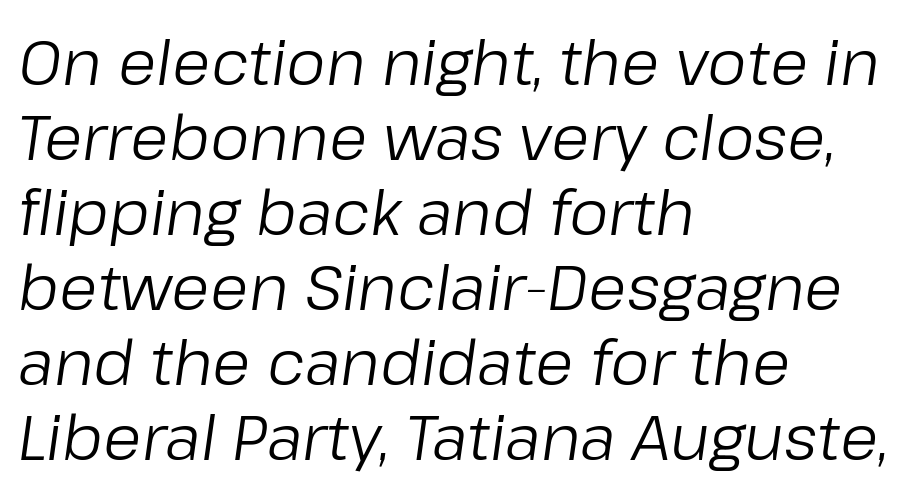
Q: Is the text bold? A: No.
Q: Is the text italic (slanted)? A: Yes, it leans right by about 8 degrees.
Q: Is the text underlined? A: No.
Q: How is the paragraph aligned? A: Left-aligned.
Q: Is the spacing between letters normal or unusually wide? A: Normal.
Q: Width (condensed, normal, or wide)? A: Normal.
Q: Stroke contrast? A: Low.
Q: x-height? A: Medium.
Q: Monospaced? A: No.
